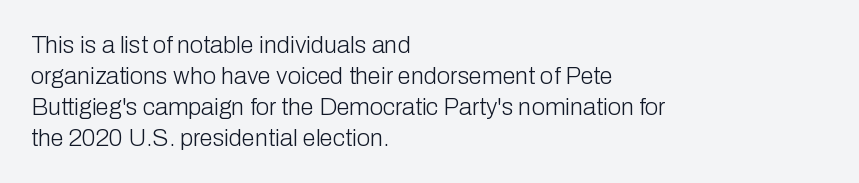
Q: Is the text bold? A: No.
Q: Is the text italic (slanted)? A: No, it is upright.
Q: Is the text underlined? A: No.
Q: How is the paragraph aligned? A: Left-aligned.
Q: Is the spacing between letters normal or unusually wide? A: Normal.
Q: Is the spacing between lines tight, normal or loose? A: Normal.
